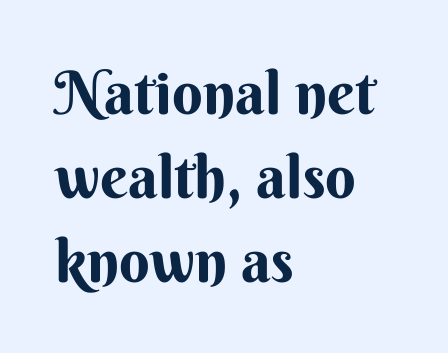
Alignment: flush left. Anything drawn beneath the words? Only blank space. What's the leading like? Ordinary, nothing unusual. The letters stand upright; this is a roman face.
